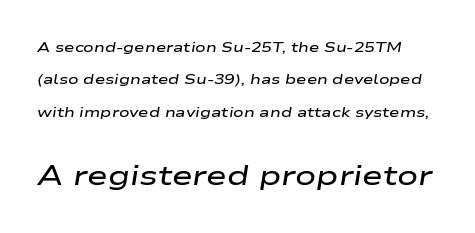
Q: Is the text bold? A: Semi-bold.
Q: Is the text italic (slanted)? A: Yes, it leans right by about 9 degrees.
Q: Is the text underlined? A: No.
Q: Is the spacing between letters normal or unusually wide? A: Normal.
Q: Is the spacing between lines tight, normal or loose? A: Loose.
Q: Which block of text is set in a larger size, the first (top) or the second (bottom)? A: The second (bottom) one.
Q: Width (condensed, normal, or wide)? A: Wide.
Q: Stroke contrast? A: Low.
Q: x-height? A: Medium.
Q: Monospaced? A: No.
